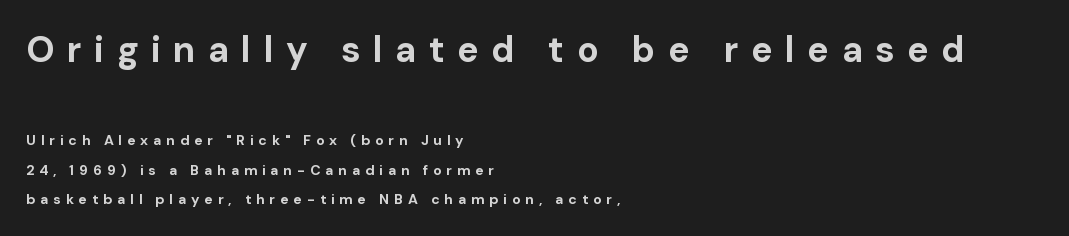
{"serif": "no", "italic": "no", "bold": "yes", "weight": "bold", "width": "normal", "stroke_contrast": "low", "x_height": "medium", "monospaced": "no", "underline": "no", "align": "left", "line_spacing": "loose", "line_spacing_ratio": 2.12, "letter_spacing": "wide", "letter_spacing_em": 0.35, "larger_block": "first", "size_ratio": 2.57, "glyph_px": 36}
